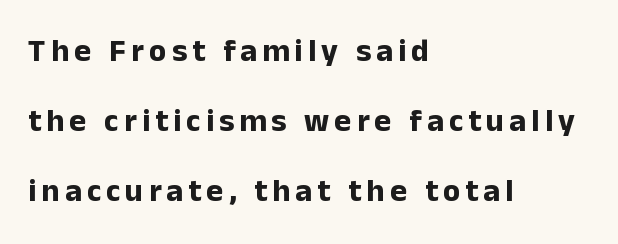
The designer dialed line spacing up above the default. The designer went with a sans here, leaving each stem footless. The strokes are fattened all the way to bold. Proportional: the letters do not fall into vertical columns. The rag falls on the right side of this text block. Do the letters lean? They stand straight.
